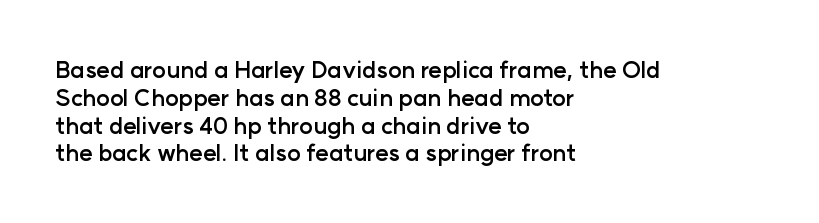
Short and long lines alike share a common starting point at left. Unlike italic type, these characters show no tilt at all. The passage shown is emphatically bold. The face used here is rendered with its standard letterfit. The space beneath each line is pristine and unruled.
